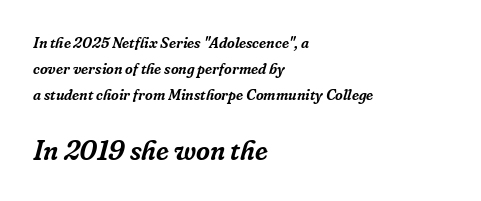
The passage shown has conventional tracking throughout. Is the type slanted? Yes — the strokes lean at a clear angle. Just letters on the line, the space beneath them empty. Block two is the big one; block one sits smaller above it.
